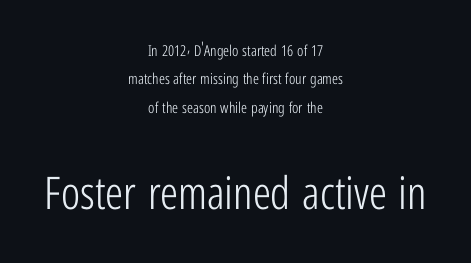
Q: Is the text bold? A: No.
Q: Is the text italic (slanted)? A: No, it is upright.
Q: Is the typeface a serif or a sans-serif typeface? A: Sans-serif.
Q: Is the text underlined? A: No.
Q: How is the paragraph aligned? A: Centered.
Q: Is the spacing between letters normal or unusually wide? A: Normal.
Q: Is the spacing between lines tight, normal or loose? A: Loose.
Q: Which block of text is set in a larger size, the first (top) or the second (bottom)? A: The second (bottom) one.
Q: Width (condensed, normal, or wide)? A: Condensed.
Q: Stroke contrast? A: Low.
Q: x-height? A: Medium.
Q: Monospaced? A: No.
